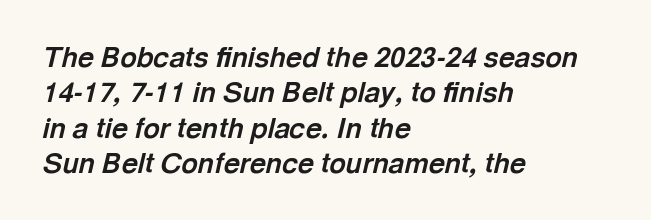
Q: Is the text bold? A: Yes.
Q: Is the text italic (slanted)? A: Yes, it leans right by about 13 degrees.
Q: Is the text underlined? A: No.
Q: How is the paragraph aligned? A: Left-aligned.
Q: Is the spacing between letters normal or unusually wide? A: Normal.
Q: Is the spacing between lines tight, normal or loose? A: Normal.
Q: Width (condensed, normal, or wide)? A: Normal.
Q: x-height? A: Medium.
Q: Monospaced? A: No.
